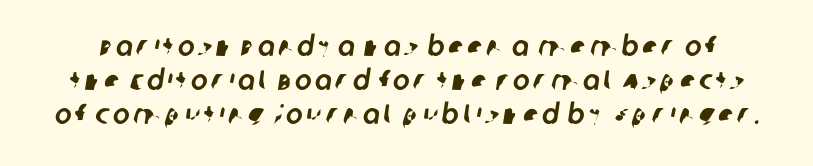
The image shows 28 px sans-serif type; set line spacing 1.22x, not underlined; low stroke contrast and a large x-height.
